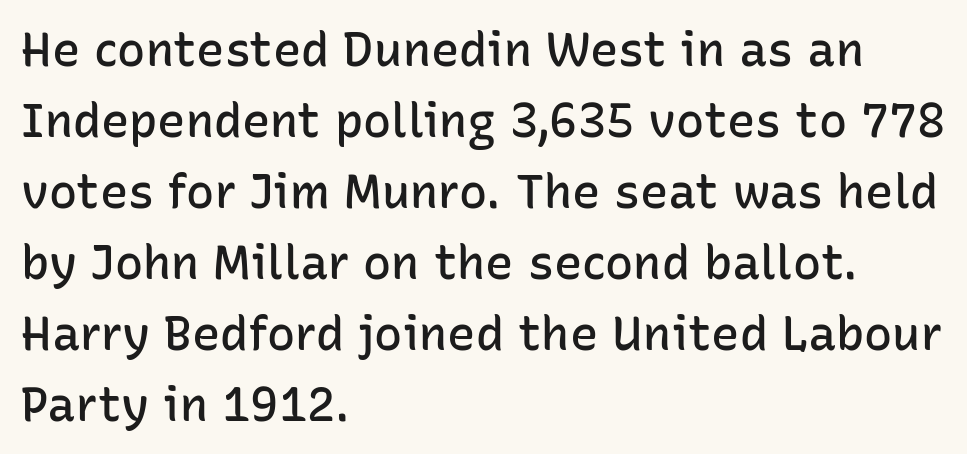
Bare-footed words on every line. The letters advance in unequal steps, a hallmark of proportional type. Do the letters lean? They stand straight. Notice the strokes are somewhat thickened but not fully heavy: this is a semibold. Notice how descenders clear the ascenders below comfortably — that's standard leading.
